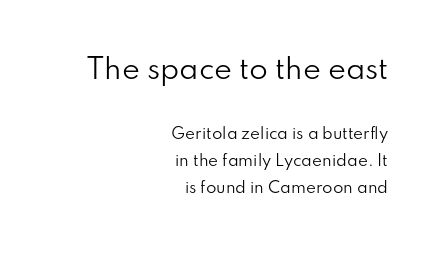
{"italic": "no", "bold": "no", "underline": "no", "align": "right", "line_spacing_ratio": 1.82, "letter_spacing": "normal", "letter_spacing_em": 0.0, "larger_block": "first", "size_ratio": 1.8, "glyph_px": 27}
